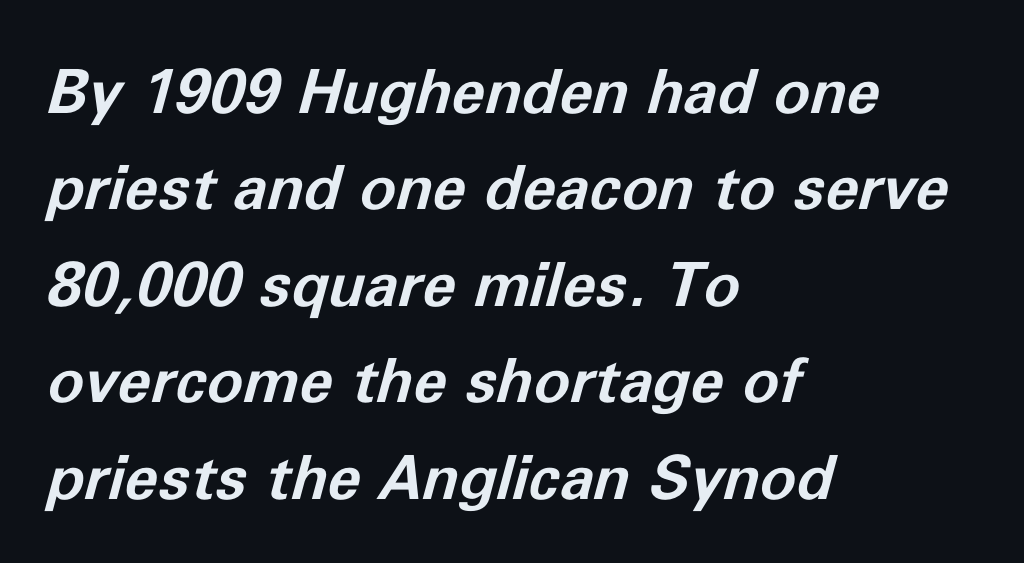
The image shows 61 px bold type, italic (leaning right); set left-aligned, normal line spacing (1.58x), normal letter spacing, not underlined; low stroke contrast and a medium x-height.
